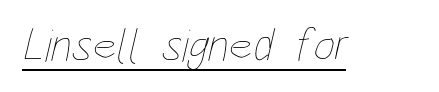
The image shows 47 px thin, condensed type; set normal letter spacing, underlined; low stroke contrast and a large x-height.
